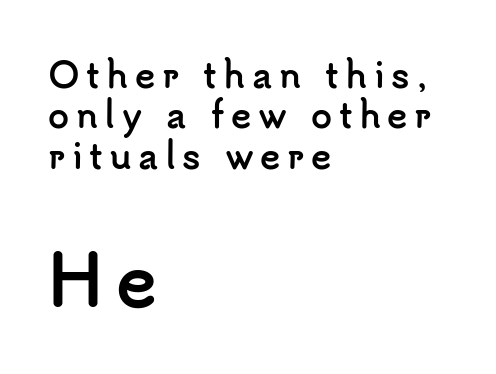
The image shows 69 px semibold sans-serif type, upright; set left-aligned, line spacing 1.19x, not underlined; the second (bottom) block is 2.03x larger; low stroke contrast and a small x-height.
